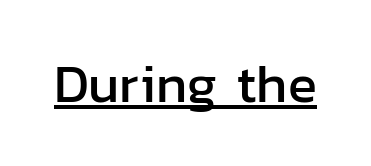
What stands out about the letter spacing? Nothing — it is the standard amount. You could not count columns in this text — the font is proportionally spaced. A roman cut, with each character standing at attention. Emphasis is given by a line drawn under the lettering.
